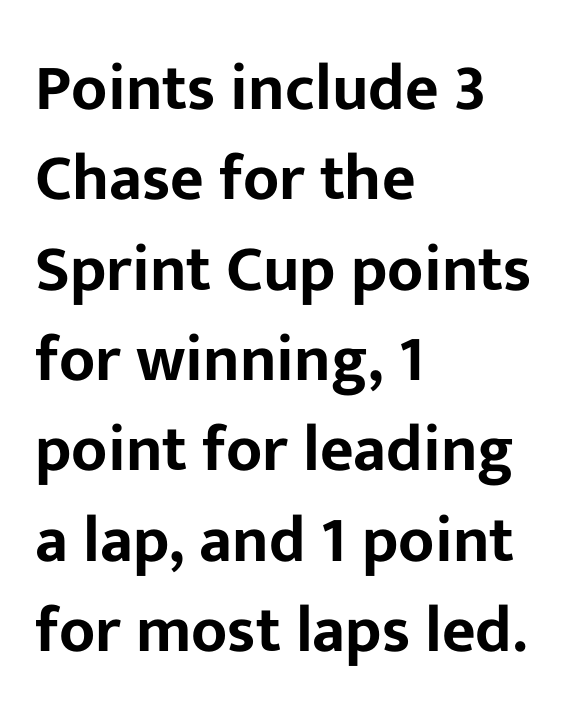
Q: Is the text italic (slanted)? A: No, it is upright.
Q: Is the typeface a serif or a sans-serif typeface? A: Sans-serif.
Q: Is the text underlined? A: No.
Q: How is the paragraph aligned? A: Left-aligned.
Q: Is the spacing between letters normal or unusually wide? A: Normal.
Q: Is the spacing between lines tight, normal or loose? A: Normal.
Q: Width (condensed, normal, or wide)? A: Normal.
Q: Stroke contrast? A: Low.
Q: x-height? A: Medium.
Q: Monospaced? A: No.
